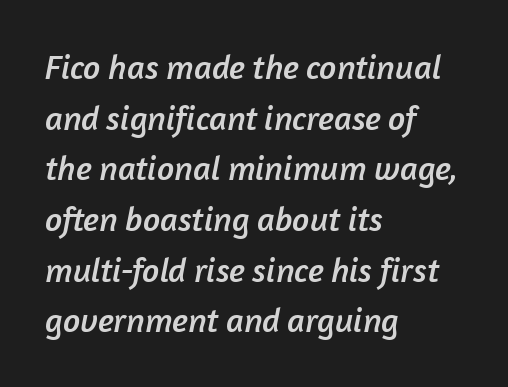
{"serif": "no", "width": "normal", "stroke_contrast": "low", "x_height": "medium", "monospaced": "no", "underline": "no", "align": "left", "line_spacing": "normal", "line_spacing_ratio": 1.49, "letter_spacing": "normal", "letter_spacing_em": 0.0, "glyph_px": 34}
